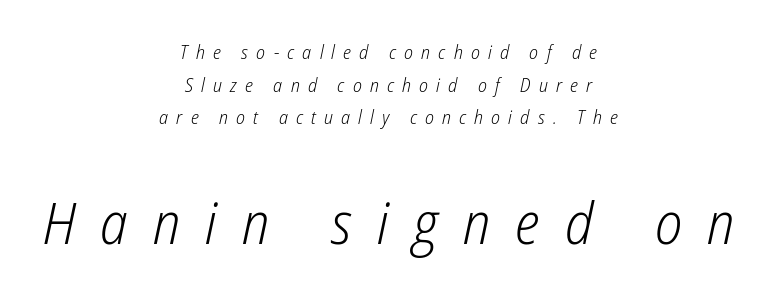
{"italic": "yes", "lean": "right", "slant_degrees": 12, "bold": "no", "weight": "light", "width": "condensed", "stroke_contrast": "low", "x_height": "medium", "monospaced": "no", "underline": "no", "align": "center", "line_spacing_ratio": 1.72, "letter_spacing": "wide", "letter_spacing_em": 0.43, "larger_block": "second", "size_ratio": 3.05, "glyph_px": 58}
